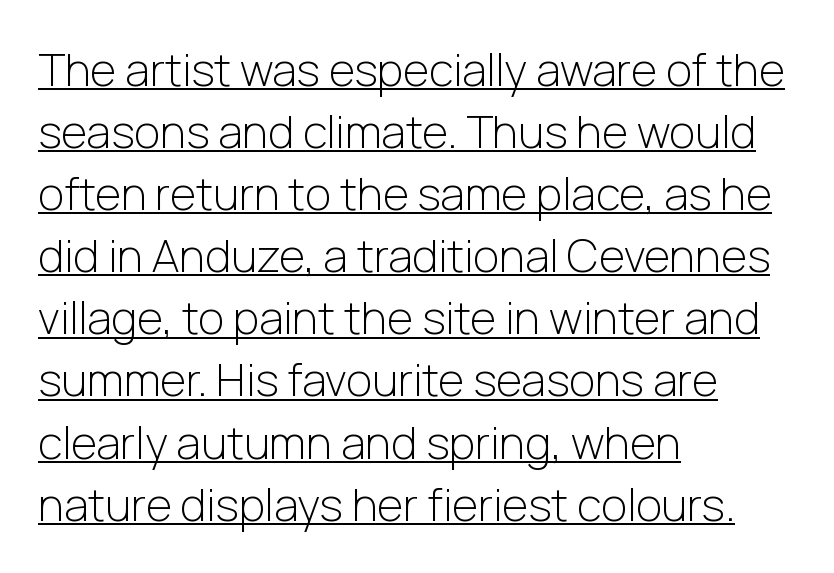
These lines stack with their left ends in a neat column. This rendering leaves character spacing at its baseline value. What kind of face is this? One without serifs — a sans. Posture: upright roman.
